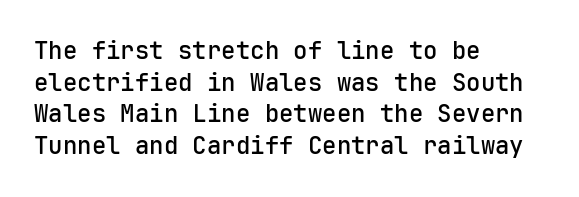
Q: Is the text bold? A: Semi-bold.
Q: Is the text italic (slanted)? A: No, it is upright.
Q: Is the text underlined? A: No.
Q: How is the paragraph aligned? A: Left-aligned.
Q: Is the spacing between letters normal or unusually wide? A: Normal.
Q: Is the spacing between lines tight, normal or loose? A: Normal.
